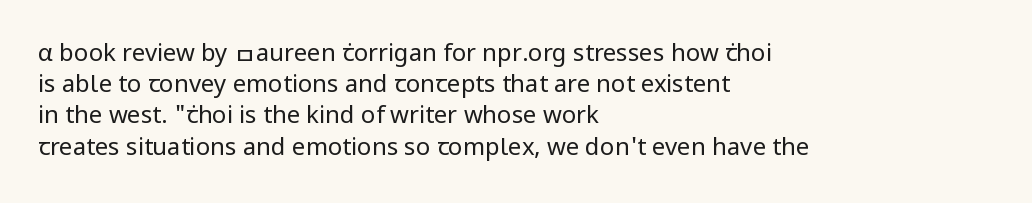
Q: Is the text bold? A: No.
Q: Is the text italic (slanted)? A: No, it is upright.
Q: Is the text underlined? A: No.
Q: How is the paragraph aligned? A: Left-aligned.
Q: Is the spacing between letters normal or unusually wide? A: Normal.
Q: Is the spacing between lines tight, normal or loose? A: Normal.
